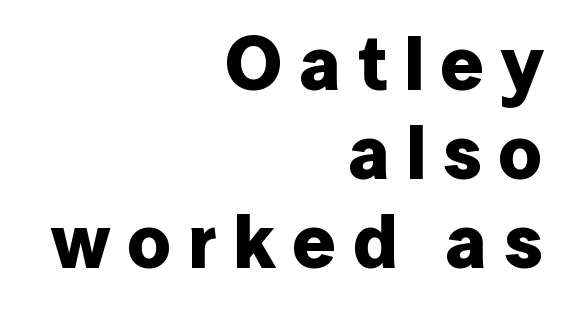
The letters stand straight up with perfectly vertical stems. The face used here is proportionally spaced, like ordinary book or web type. Font category for this specimen: sans-serif. Bare-footed words on every line. Reading down the block, your eye finds every line finishing at a fixed right position. Strong, thick strokes mark this as bold type.
